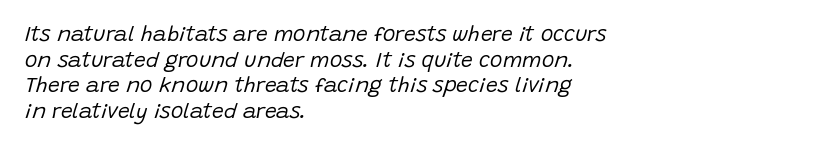
Does the lettering tilt? It does — this is italic. Words appear dense and cohesive because spacing is normal. The letterforms sit at book weight or below. The strip under each line holds only bare page. This sample is left-justified, so line endings fall wherever the words run out.
